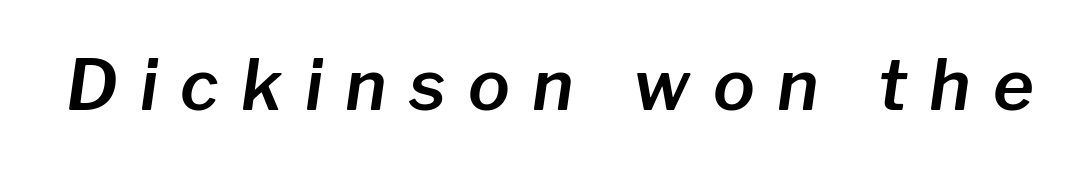
{"italic": "yes", "lean": "right", "slant_degrees": 8, "width": "normal", "stroke_contrast": "low", "x_height": "medium", "monospaced": "no", "underline": "no", "letter_spacing": "wide", "letter_spacing_em": 0.32, "glyph_px": 70}
